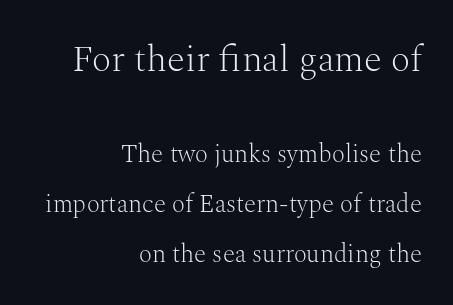
Q: Is the text bold? A: No.
Q: Is the text italic (slanted)? A: No, it is upright.
Q: Is the typeface a serif or a sans-serif typeface? A: Serif.
Q: Is the text underlined? A: No.
Q: How is the paragraph aligned? A: Right-aligned.
Q: Is the spacing between letters normal or unusually wide? A: Normal.
Q: Is the spacing between lines tight, normal or loose? A: Loose.
Q: Which block of text is set in a larger size, the first (top) or the second (bottom)? A: The first (top) one.
Q: Width (condensed, normal, or wide)? A: Normal.
Q: Stroke contrast? A: Medium.
Q: x-height? A: Medium.
Q: Monospaced? A: No.
